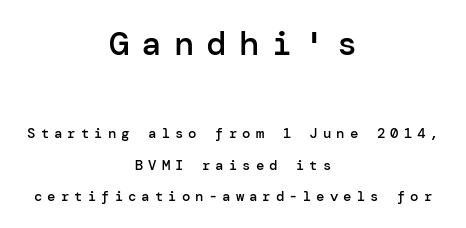
{"serif": "no", "italic": "no", "bold": "semi", "weight": "semibold", "width": "normal", "stroke_contrast": "low", "x_height": "medium", "underline": "no", "align": "center", "line_spacing": "loose", "line_spacing_ratio": 2.24, "letter_spacing": "wide", "letter_spacing_em": 0.36, "larger_block": "first", "size_ratio": 2.43, "glyph_px": 34}
